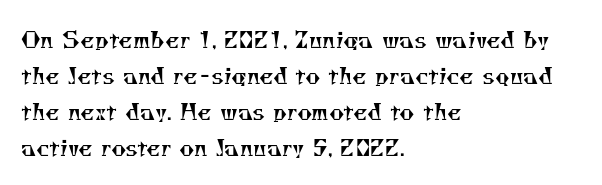
Weight: not bold — regular or lighter. Standard letterfit; no display-style spreading of the glyphs. Clear beneath every line of the passage. Caption: multi-line text, flush left, ragged right.
